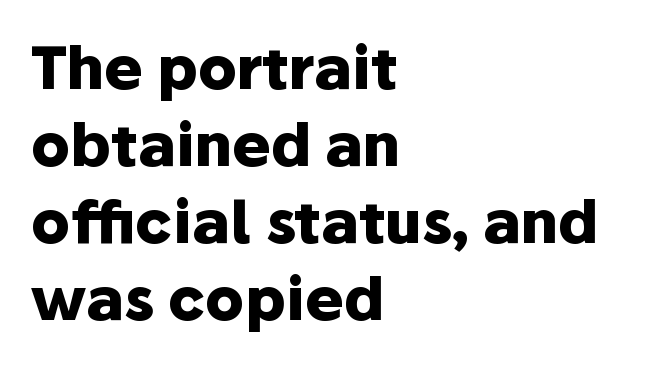
Q: Is the text bold? A: Yes.
Q: Is the text italic (slanted)? A: No, it is upright.
Q: Is the typeface a serif or a sans-serif typeface? A: Sans-serif.
Q: Is the text underlined? A: No.
Q: How is the paragraph aligned? A: Left-aligned.
Q: Is the spacing between letters normal or unusually wide? A: Normal.
Q: Is the spacing between lines tight, normal or loose? A: Normal.
Q: Width (condensed, normal, or wide)? A: Normal.
Q: Stroke contrast? A: Low.
Q: x-height? A: Medium.
Q: Monospaced? A: No.
